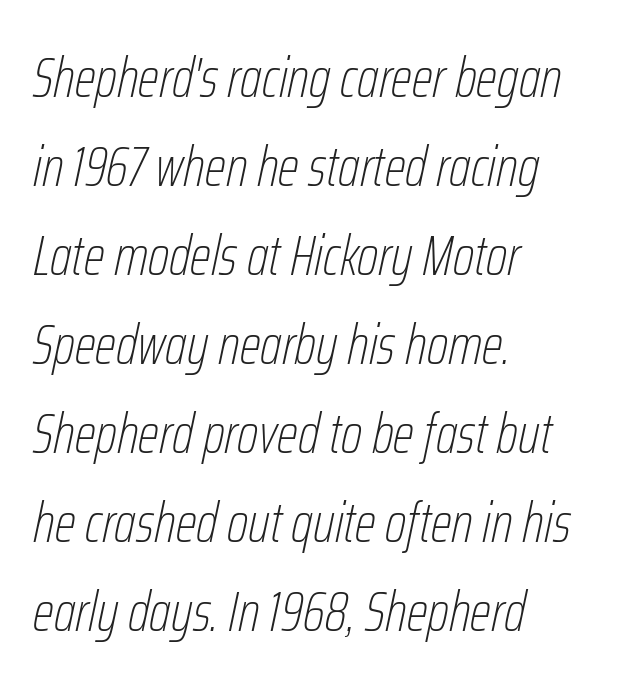
Q: Is the text bold? A: No.
Q: Is the text italic (slanted)? A: Yes, it leans right by about 12 degrees.
Q: Is the text underlined? A: No.
Q: How is the paragraph aligned? A: Left-aligned.
Q: Is the spacing between letters normal or unusually wide? A: Normal.
Q: Is the spacing between lines tight, normal or loose? A: Normal.
Q: Width (condensed, normal, or wide)? A: Condensed.
Q: Stroke contrast? A: Low.
Q: x-height? A: Medium.
Q: Monospaced? A: No.
